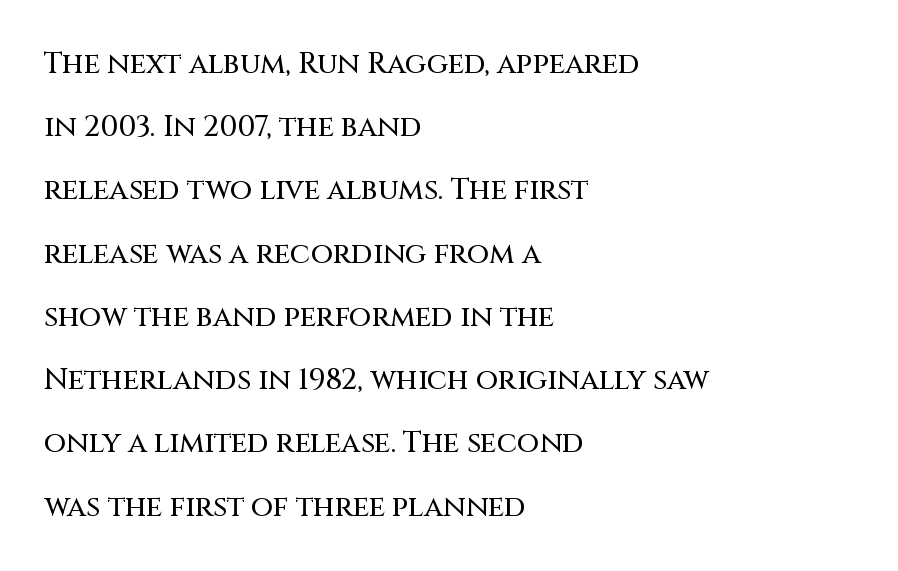
The image shows 29 px sans-serif type, upright; set left-aligned, loose line spacing (2.18x), normal letter spacing, not underlined; medium stroke contrast and a large x-height.
